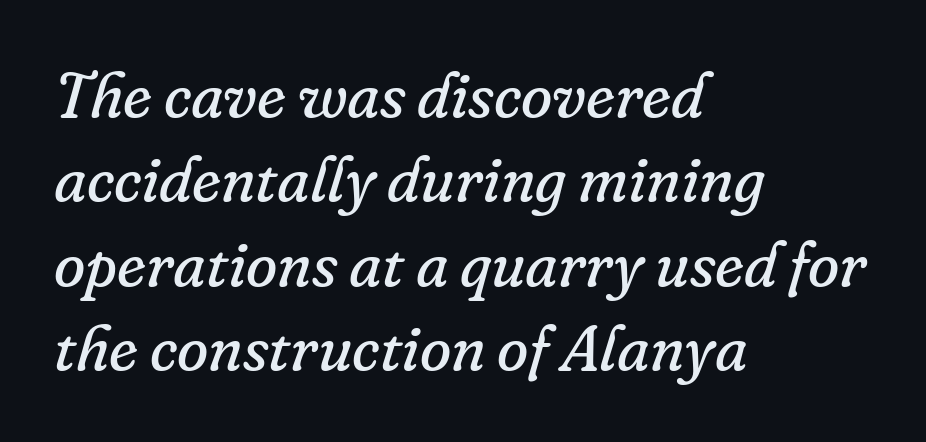
{"serif": "yes", "italic": "yes", "lean": "right", "slant_degrees": 16, "bold": "no", "weight": "regular", "width": "normal", "stroke_contrast": "low", "x_height": "small", "monospaced": "no", "underline": "no", "align": "left", "line_spacing": "normal", "line_spacing_ratio": 1.32, "letter_spacing": "normal", "letter_spacing_em": 0.0, "glyph_px": 64}
